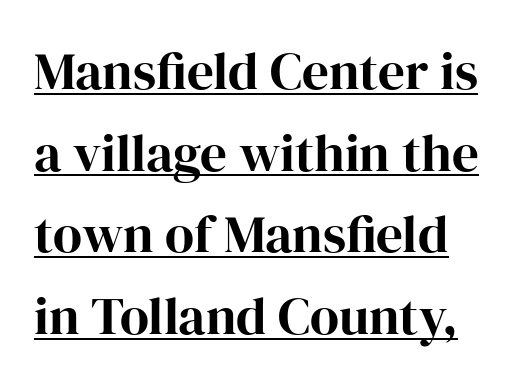
The image shows 53 px serif type, upright; set normal line spacing (1.54x), normal letter spacing, underlined; high stroke contrast and a medium x-height.
